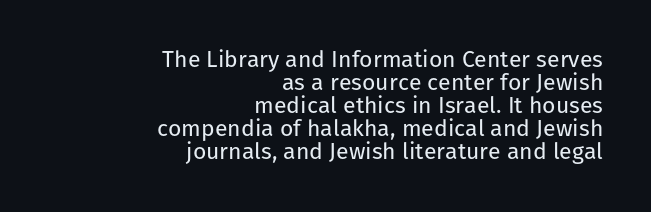
{"italic": "no", "bold": "no", "underline": "no", "align": "right", "line_spacing": "tight", "line_spacing_ratio": 1.0, "letter_spacing": "normal", "letter_spacing_em": 0.0, "glyph_px": 23}
